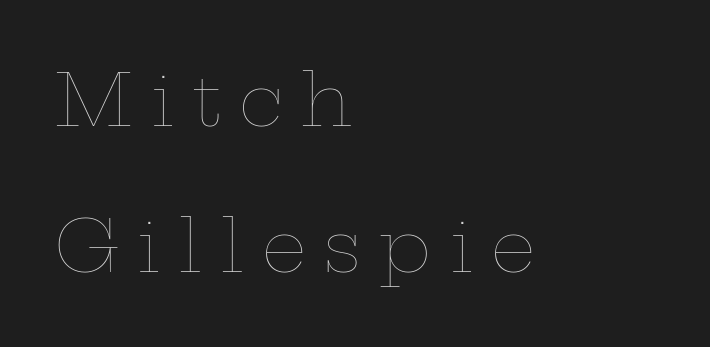
The image shows 71 px thin, wide type, upright; set left-aligned, loose line spacing (2.06x), unusually wide letter spacing (+0.25 em), not underlined; low stroke contrast and a medium x-height.
